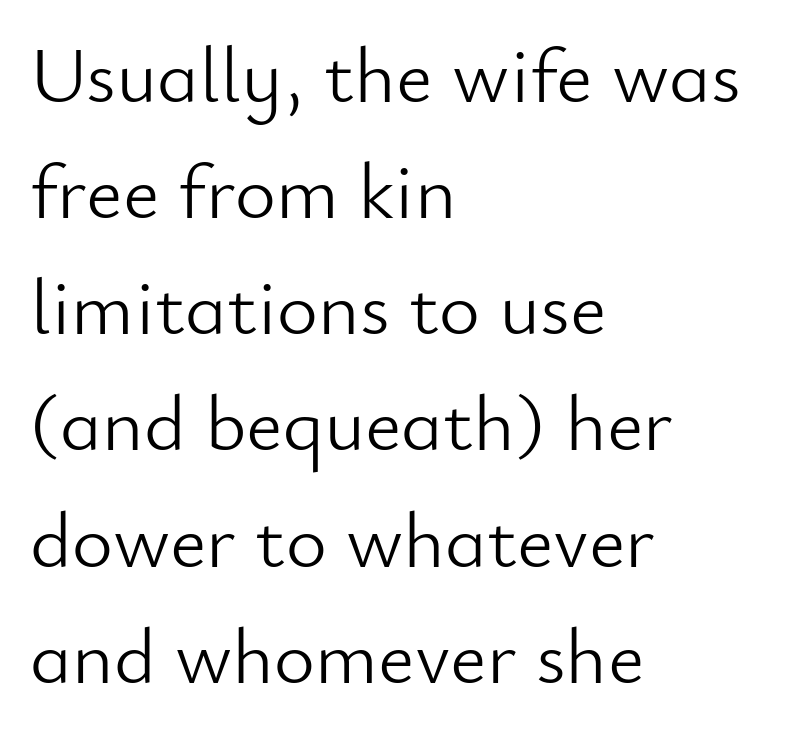
The image shows 79 px light sans-serif type, upright; set left-aligned, normal line spacing (1.47x), normal letter spacing, not underlined; low stroke contrast and a small x-height.
